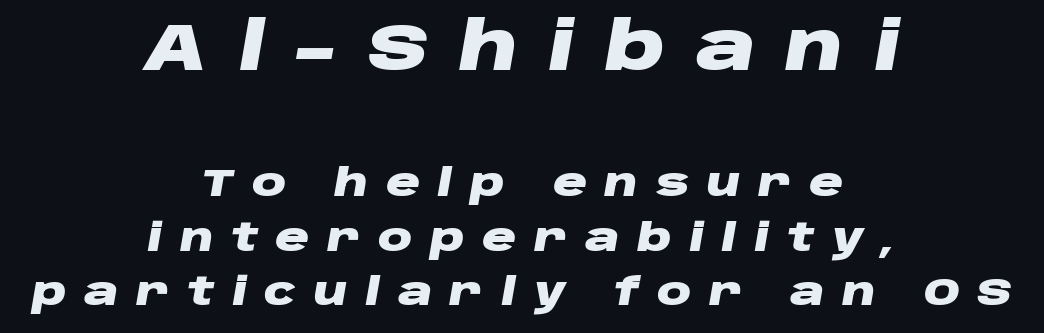
{"italic": "yes", "lean": "right", "slant_degrees": 10, "bold": "yes", "weight": "heavy", "width": "wide", "stroke_contrast": "low", "x_height": "large", "monospaced": "no", "underline": "no", "align": "center", "line_spacing": "normal", "line_spacing_ratio": 1.44, "letter_spacing": "wide", "letter_spacing_em": 0.46, "larger_block": "first", "size_ratio": 1.74, "glyph_px": 66}
